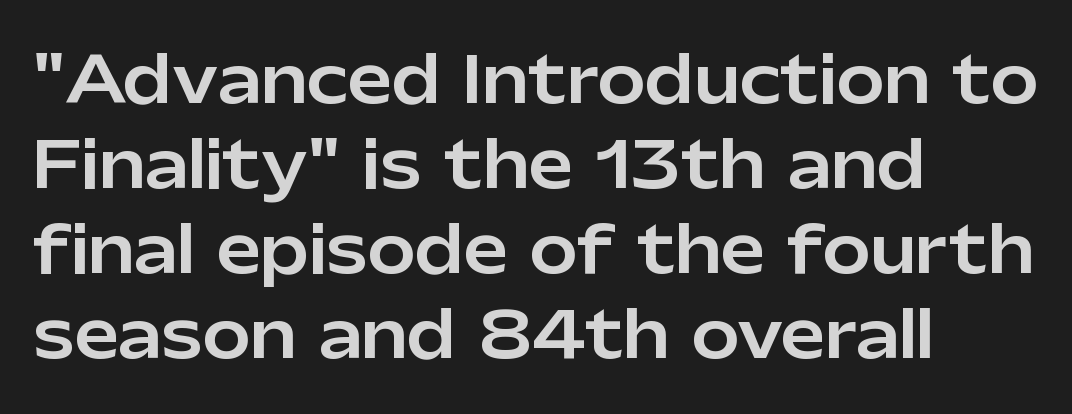
Spacing verdict: proportional, widths tailored to each character. Successive baselines arrive at the customary interval. The area under the type is left untouched. Short and long lines alike share a common starting point at left. Italic? Not at all — the glyphs are vertical.
